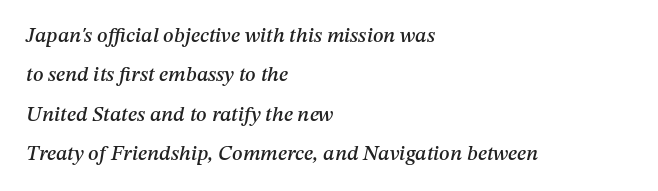
Q: Is the text italic (slanted)? A: Yes, it leans right by about 12 degrees.
Q: Is the text underlined? A: No.
Q: How is the paragraph aligned? A: Left-aligned.
Q: Is the spacing between letters normal or unusually wide? A: Normal.
